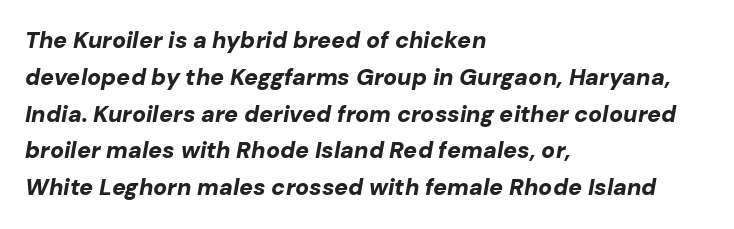
The letters are slanted; this is an italic face. Is the type bold? Yes — the strokes are clearly thick and heavy. No extra tracking has been applied to these lines. Students, observe: this is what conventionally led text looks like.
